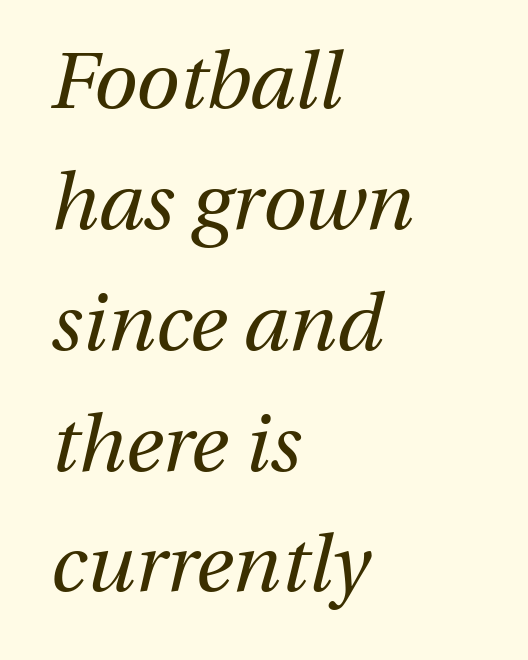
Q: Is the text bold? A: No.
Q: Is the text italic (slanted)? A: Yes, it leans right by about 13 degrees.
Q: Is the text underlined? A: No.
Q: How is the paragraph aligned? A: Left-aligned.
Q: Is the spacing between letters normal or unusually wide? A: Normal.
Q: Is the spacing between lines tight, normal or loose? A: Normal.
Q: Width (condensed, normal, or wide)? A: Normal.
Q: Stroke contrast? A: Medium.
Q: x-height? A: Medium.
Q: Monospaced? A: No.
